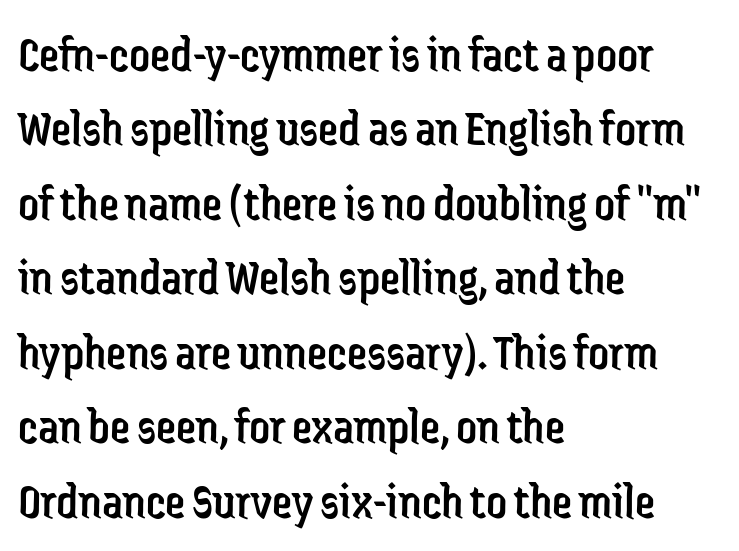
Q: Is the text bold? A: No.
Q: Is the text italic (slanted)? A: No, it is upright.
Q: Is the typeface a serif or a sans-serif typeface? A: Sans-serif.
Q: Is the text underlined? A: No.
Q: How is the paragraph aligned? A: Left-aligned.
Q: Is the spacing between letters normal or unusually wide? A: Normal.
Q: Is the spacing between lines tight, normal or loose? A: Normal.
Q: Width (condensed, normal, or wide)? A: Condensed.
Q: Stroke contrast? A: Low.
Q: x-height? A: Medium.
Q: Monospaced? A: No.
